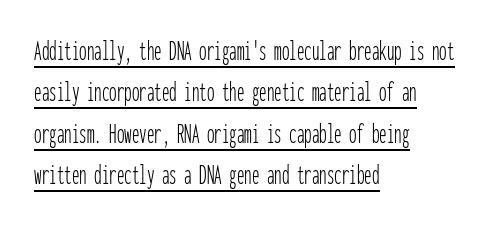
{"serif": "no", "italic": "no", "bold": "no", "weight": "thin", "width": "condensed", "stroke_contrast": "low", "x_height": "medium", "monospaced": "yes", "underline": "yes", "align": "left", "line_spacing": "normal", "line_spacing_ratio": 1.38, "letter_spacing": "normal", "letter_spacing_em": 0.0, "glyph_px": 30}
